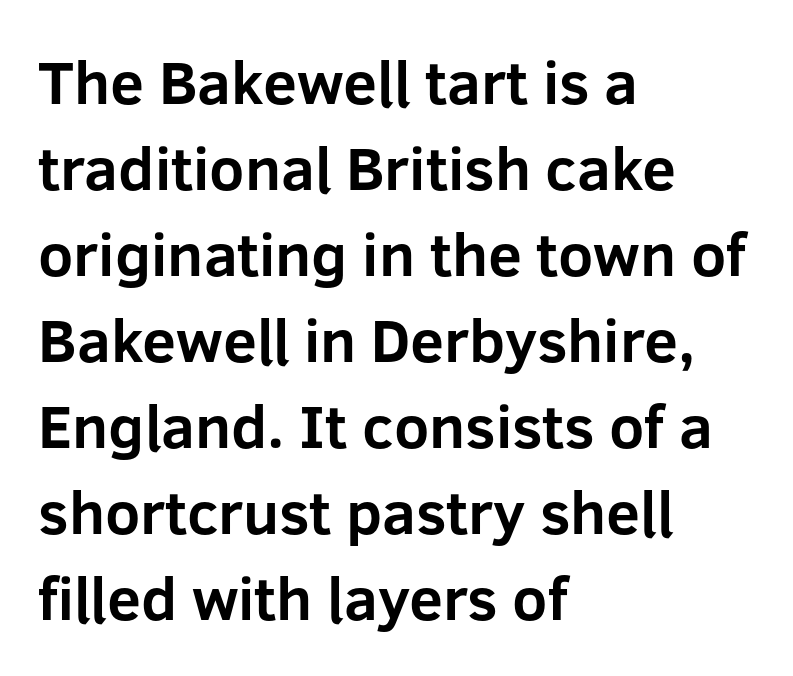
Q: Is the text bold? A: Yes.
Q: Is the text italic (slanted)? A: No, it is upright.
Q: Is the typeface a serif or a sans-serif typeface? A: Sans-serif.
Q: Is the text underlined? A: No.
Q: How is the paragraph aligned? A: Left-aligned.
Q: Is the spacing between letters normal or unusually wide? A: Normal.
Q: Is the spacing between lines tight, normal or loose? A: Normal.
Q: Width (condensed, normal, or wide)? A: Normal.
Q: Stroke contrast? A: Low.
Q: x-height? A: Medium.
Q: Monospaced? A: No.
